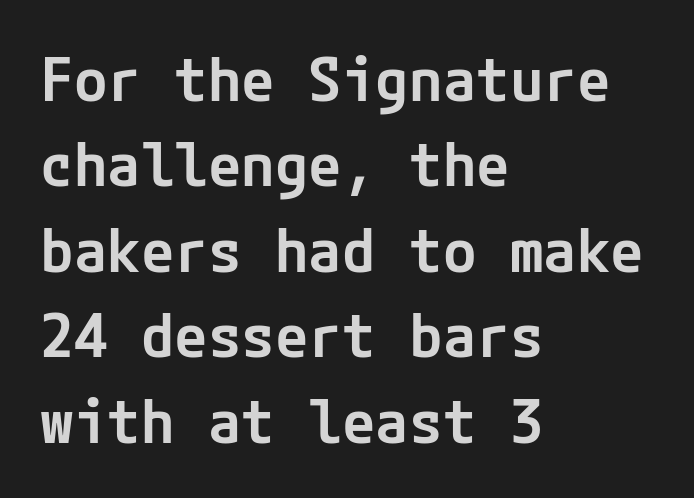
Q: Is the text bold? A: Semi-bold.
Q: Is the text italic (slanted)? A: No, it is upright.
Q: Is the typeface a serif or a sans-serif typeface? A: Sans-serif.
Q: Is the text underlined? A: No.
Q: How is the paragraph aligned? A: Left-aligned.
Q: Is the spacing between letters normal or unusually wide? A: Normal.
Q: Is the spacing between lines tight, normal or loose? A: Normal.
Q: Width (condensed, normal, or wide)? A: Normal.
Q: Stroke contrast? A: Low.
Q: x-height? A: Medium.
